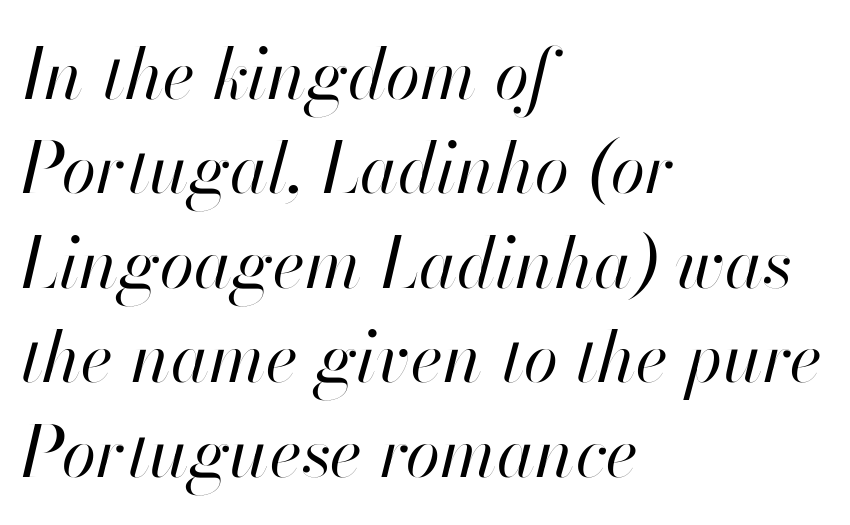
Q: Is the text bold? A: No.
Q: Is the text italic (slanted)? A: Yes, it leans right by about 13 degrees.
Q: Is the text underlined? A: No.
Q: How is the paragraph aligned? A: Left-aligned.
Q: Is the spacing between letters normal or unusually wide? A: Normal.
Q: Is the spacing between lines tight, normal or loose? A: Normal.
Q: Width (condensed, normal, or wide)? A: Normal.
Q: Stroke contrast? A: High.
Q: x-height? A: Small.
Q: Monospaced? A: No.
